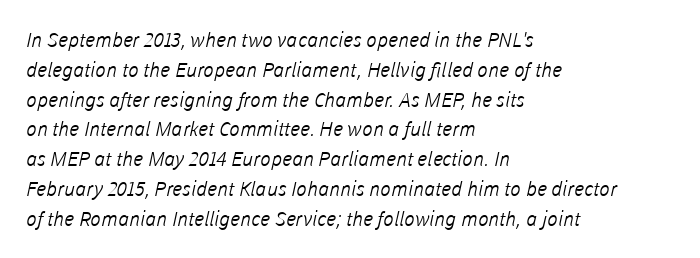
Q: Is the text bold? A: No.
Q: Is the text underlined? A: No.
Q: How is the paragraph aligned? A: Left-aligned.
Q: Is the spacing between letters normal or unusually wide? A: Normal.
Q: Is the spacing between lines tight, normal or loose? A: Normal.
